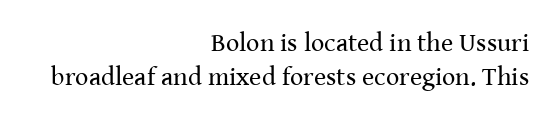
The image shows 26 px text type, upright; set right-aligned, normal line spacing (1.29x), normal letter spacing, not underlined.
